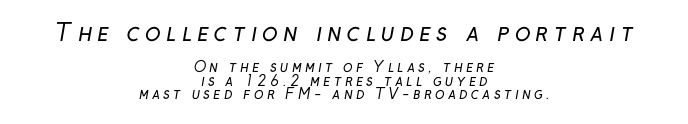
Q: Is the text bold? A: No.
Q: Is the text underlined? A: No.
Q: How is the paragraph aligned? A: Centered.
Q: Is the spacing between letters normal or unusually wide? A: Unusually wide.
Q: Is the spacing between lines tight, normal or loose? A: Tight.
Q: Which block of text is set in a larger size, the first (top) or the second (bottom)? A: The first (top) one.
